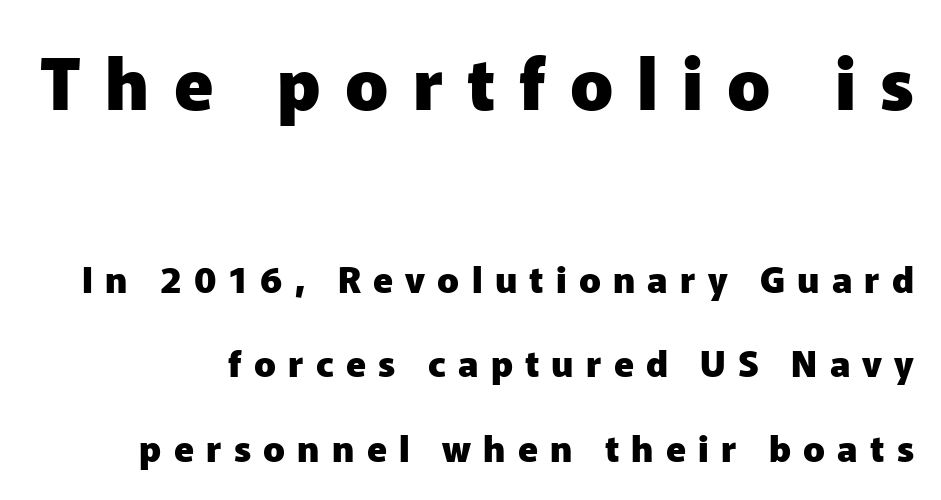
{"serif": "no", "italic": "no", "bold": "yes", "weight": "heavy", "width": "normal", "stroke_contrast": "low", "x_height": "medium", "monospaced": "no", "underline": "no", "line_spacing": "loose", "line_spacing_ratio": 2.35, "letter_spacing": "wide", "letter_spacing_em": 0.34, "larger_block": "first", "size_ratio": 1.97, "glyph_px": 71}
